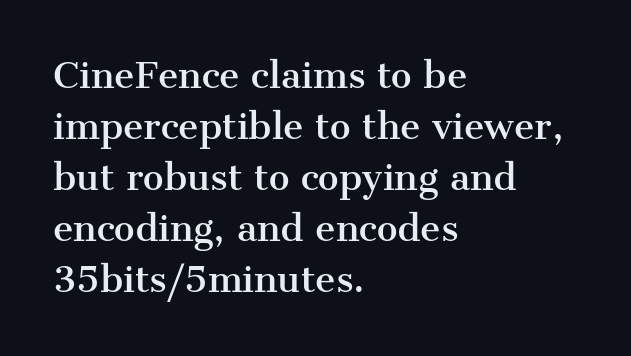
The image shows 35 px serif type, upright; set left-aligned, normal line spacing (1.46x), normal letter spacing, not underlined; medium stroke contrast and a medium x-height.
